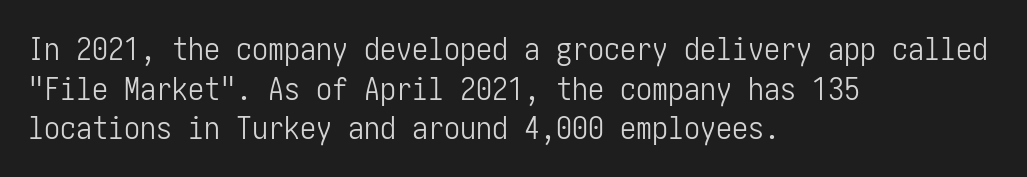
Rule under the text: the space is simply empty. The rendering keeps characters at their native spacing. Upright lettering throughout. The rendering anchors every line to the left-hand side.
